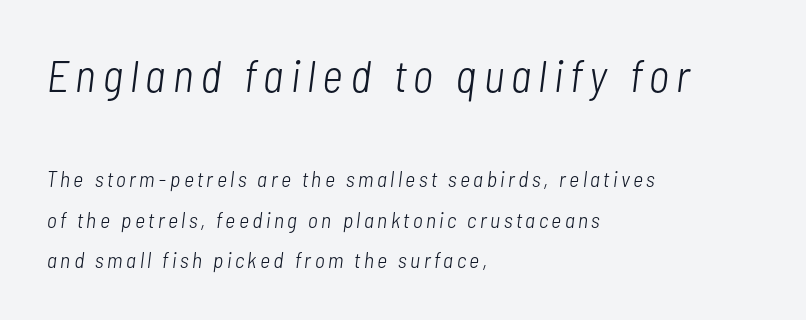
The image shows 45 px light, condensed type, italic (leaning right); set left-aligned, line spacing 1.83x, not underlined; the first (top) block is 2.05x larger; low stroke contrast and a medium x-height.
